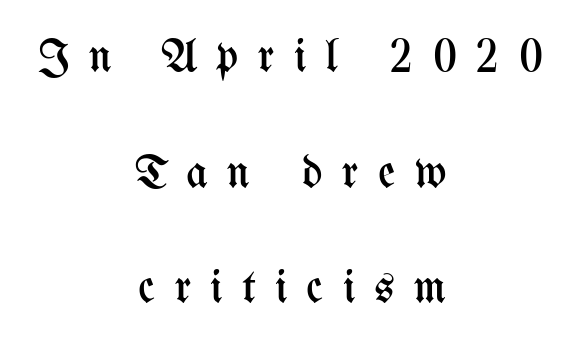
No word sits above an underline. Notice how the passage keeps no hard edge, just a central spine. Each letter keeps its own natural width here, so spacing adapts to shape. Vertically, the passage feels expansive, rows floating well apart. The tracking jumps out immediately: characters are airy and widely separated. Think standard paragraph weight, or any step lighter than that.
